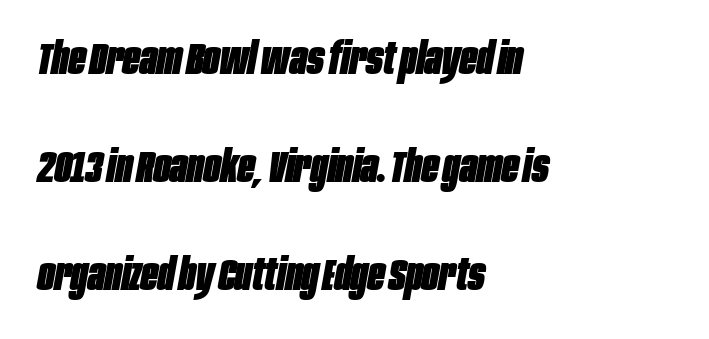
Q: Is the text bold? A: Yes.
Q: Is the text italic (slanted)? A: Yes, it leans right by about 10 degrees.
Q: Is the text underlined? A: No.
Q: How is the paragraph aligned? A: Left-aligned.
Q: Is the spacing between letters normal or unusually wide? A: Normal.
Q: Is the spacing between lines tight, normal or loose? A: Loose.
Q: Width (condensed, normal, or wide)? A: Condensed.
Q: Stroke contrast? A: Low.
Q: x-height? A: Large.
Q: Monospaced? A: No.
